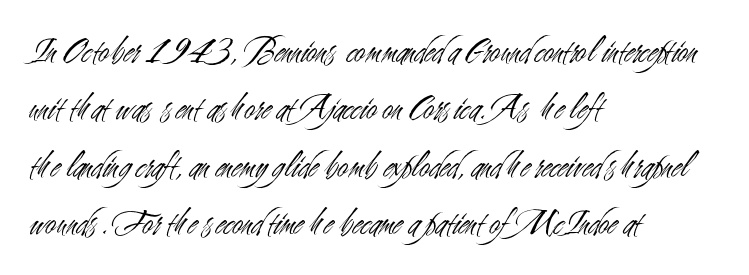
These lines are rendered in a variable-pitch font. Just letters on the line, the space beneath them empty. Whoever set this chose a conventional vertical rhythm. Grotesque or geometric, the face here clearly has no serifs. Teacher's note: observe the even left margin — that is flush-left alignment. Nothing heavy about these letters — not bold at all.
